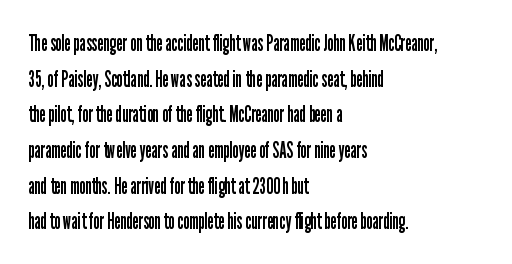
Q: Is the text bold? A: No.
Q: Is the text italic (slanted)? A: No, it is upright.
Q: Is the text underlined? A: No.
Q: How is the paragraph aligned? A: Left-aligned.
Q: Is the spacing between letters normal or unusually wide? A: Normal.
Q: Is the spacing between lines tight, normal or loose? A: Normal.
